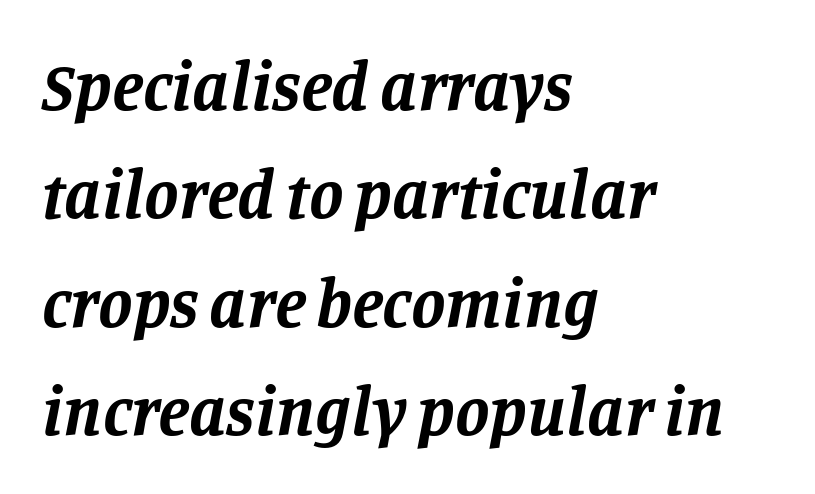
Q: Is the text bold? A: Yes.
Q: Is the text italic (slanted)? A: Yes, it leans right by about 11 degrees.
Q: Is the typeface a serif or a sans-serif typeface? A: Serif.
Q: Is the text underlined? A: No.
Q: How is the paragraph aligned? A: Left-aligned.
Q: Is the spacing between letters normal or unusually wide? A: Normal.
Q: Is the spacing between lines tight, normal or loose? A: Normal.
Q: Width (condensed, normal, or wide)? A: Normal.
Q: Stroke contrast? A: Low.
Q: x-height? A: Large.
Q: Monospaced? A: No.
